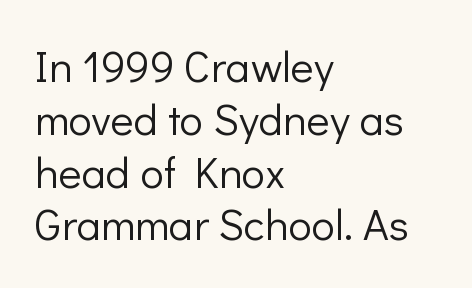
{"serif": "no", "italic": "no", "bold": "no", "weight": "light", "width": "normal", "stroke_contrast": "low", "x_height": "medium", "monospaced": "no", "underline": "no", "align": "left", "line_spacing_ratio": 1.2, "letter_spacing": "normal", "letter_spacing_em": 0.0, "glyph_px": 44}
